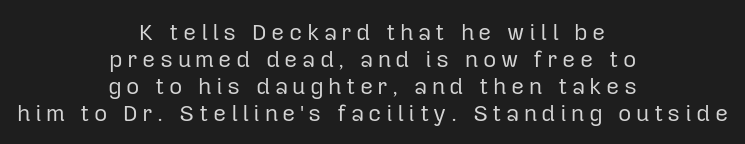
Q: Is the text bold? A: No.
Q: Is the text italic (slanted)? A: No, it is upright.
Q: Is the text underlined? A: No.
Q: How is the paragraph aligned? A: Centered.
